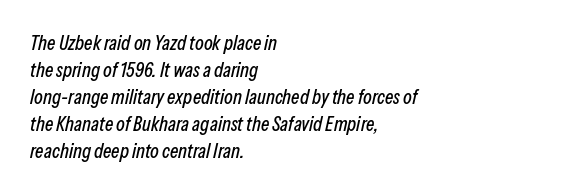
{"italic": "yes", "lean": "right", "slant_degrees": 13, "underline": "no", "align": "left", "line_spacing": "normal", "line_spacing_ratio": 1.35, "letter_spacing": "normal", "letter_spacing_em": 0.0, "glyph_px": 20}
